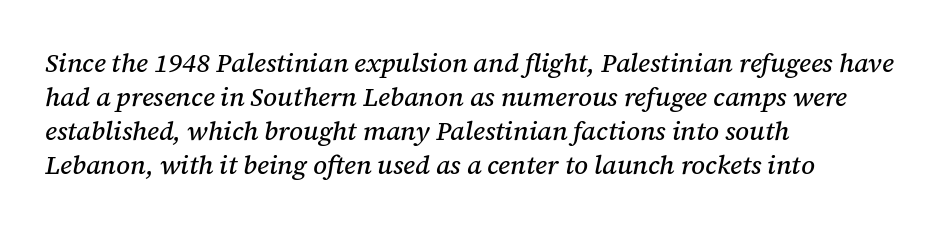
The specimen omits any rule beneath the text block's lines. Rendered with sloped, italic letterforms. This rendering uses left alignment, leaving the right contour irregular. Evenly set lines give the paragraph a standard silhouette. No extra tracking has been applied to these lines.
